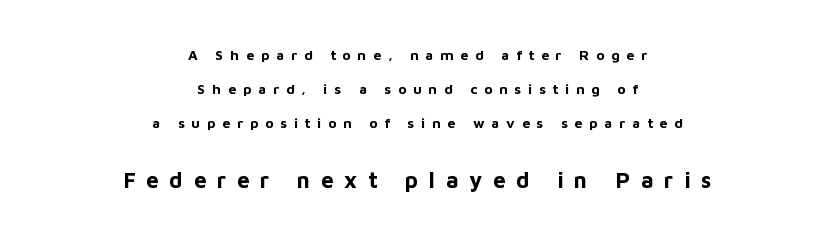
The image shows 22 px bold type, upright; set centered, loose line spacing (2.44x), unusually wide letter spacing (+0.49 em), not underlined; the second (bottom) block is 1.57x larger.
